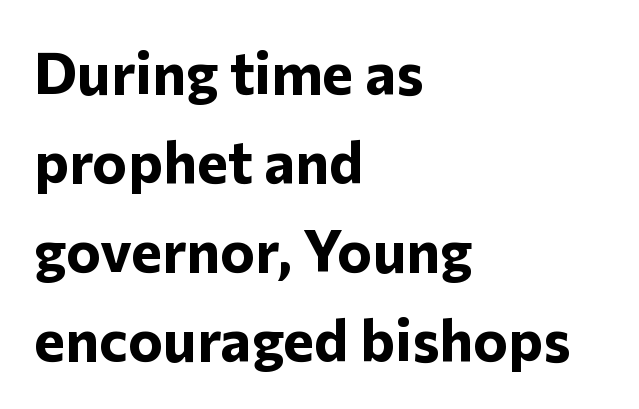
The image shows 59 px bold sans-serif type, upright; set left-aligned, normal line spacing (1.51x), normal letter spacing, not underlined; low stroke contrast and a medium x-height.
